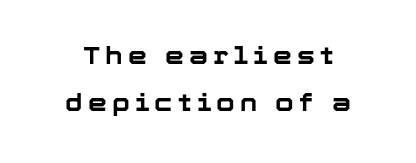
The image shows 24 px bold type, upright; set loose line spacing (1.97x), unusually wide letter spacing (+0.21 em), not underlined.
